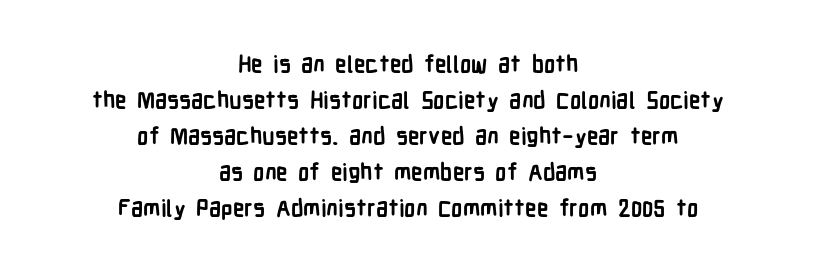
Q: Is the text bold? A: Yes.
Q: Is the text italic (slanted)? A: No, it is upright.
Q: Is the text underlined? A: No.
Q: How is the paragraph aligned? A: Centered.
Q: Is the spacing between letters normal or unusually wide? A: Normal.
Q: Is the spacing between lines tight, normal or loose? A: Normal.
